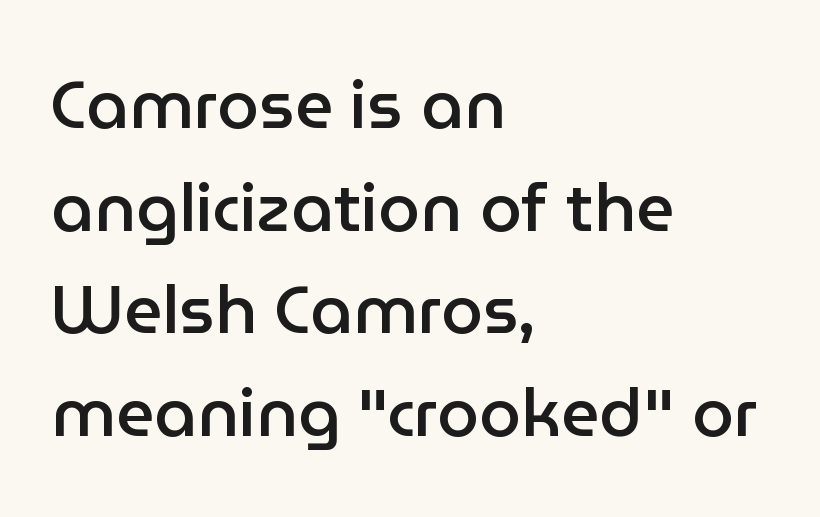
The image shows 67 px semibold sans-serif type, upright; set left-aligned, normal line spacing (1.53x), normal letter spacing, not underlined; low stroke contrast and a medium x-height.
